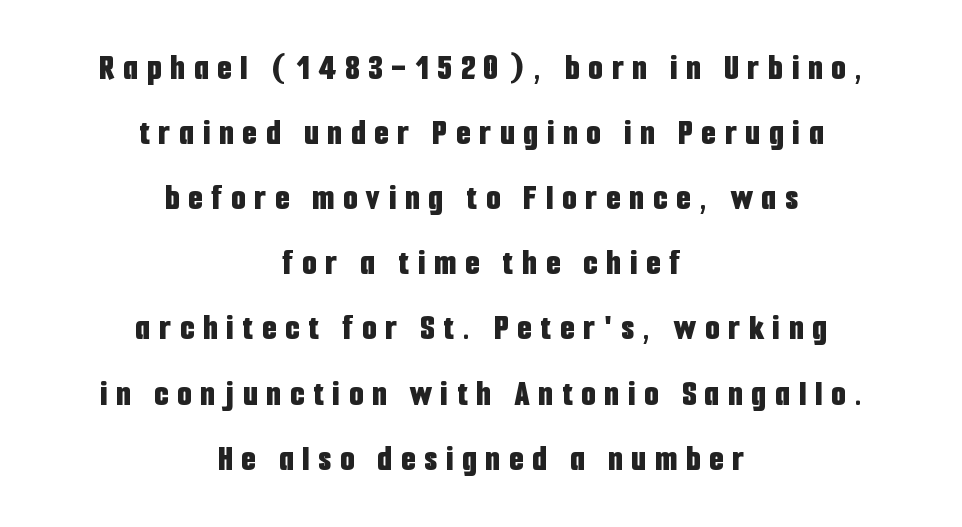
Q: Is the text bold? A: Yes.
Q: Is the text italic (slanted)? A: No, it is upright.
Q: Is the typeface a serif or a sans-serif typeface? A: Sans-serif.
Q: Is the text underlined? A: No.
Q: How is the paragraph aligned? A: Centered.
Q: Is the spacing between letters normal or unusually wide? A: Unusually wide.
Q: Width (condensed, normal, or wide)? A: Condensed.
Q: Stroke contrast? A: Low.
Q: x-height? A: Medium.
Q: Monospaced? A: No.
